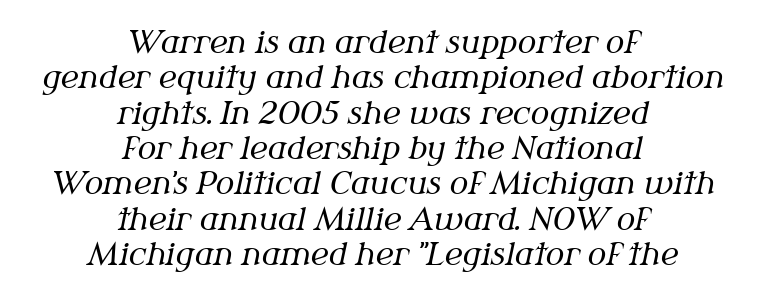
Q: Is the text bold? A: No.
Q: Is the text italic (slanted)? A: Yes, it leans right by about 12 degrees.
Q: Is the typeface a serif or a sans-serif typeface? A: Serif.
Q: Is the text underlined? A: No.
Q: How is the paragraph aligned? A: Centered.
Q: Is the spacing between letters normal or unusually wide? A: Normal.
Q: Is the spacing between lines tight, normal or loose? A: Tight.
Q: Width (condensed, normal, or wide)? A: Normal.
Q: Stroke contrast? A: Medium.
Q: x-height? A: Medium.
Q: Monospaced? A: No.
